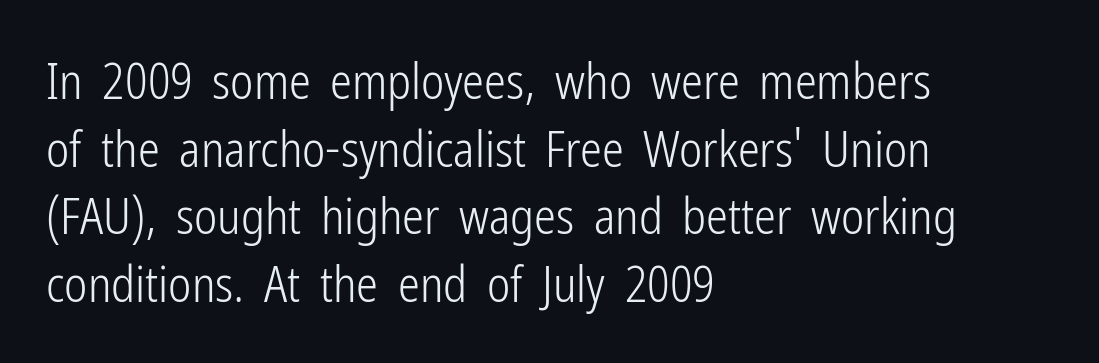
Q: Is the text bold? A: No.
Q: Is the text italic (slanted)? A: No, it is upright.
Q: Is the typeface a serif or a sans-serif typeface? A: Sans-serif.
Q: Is the text underlined? A: No.
Q: How is the paragraph aligned? A: Left-aligned.
Q: Is the spacing between letters normal or unusually wide? A: Normal.
Q: Is the spacing between lines tight, normal or loose? A: Normal.
Q: Width (condensed, normal, or wide)? A: Condensed.
Q: Stroke contrast? A: Low.
Q: x-height? A: Medium.
Q: Monospaced? A: No.
